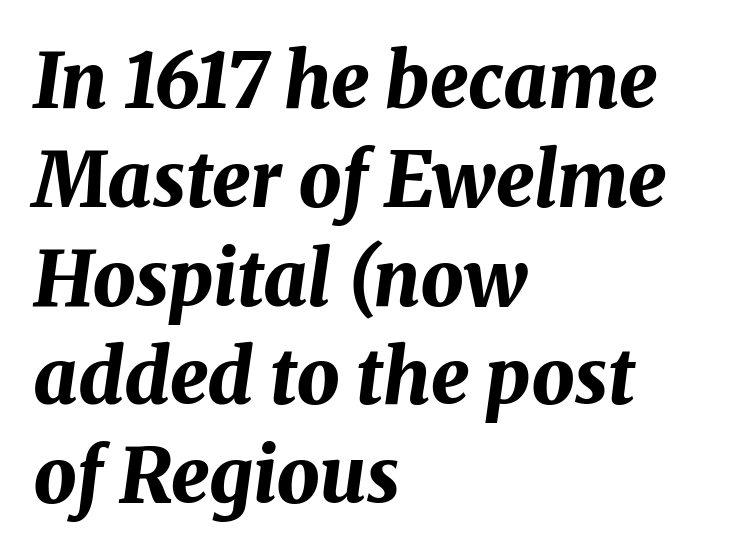
Q: Is the text bold? A: Yes.
Q: Is the text italic (slanted)? A: Yes, it leans right by about 8 degrees.
Q: Is the text underlined? A: No.
Q: How is the paragraph aligned? A: Left-aligned.
Q: Is the spacing between letters normal or unusually wide? A: Normal.
Q: Is the spacing between lines tight, normal or loose? A: Normal.
Q: Width (condensed, normal, or wide)? A: Normal.
Q: Stroke contrast? A: Medium.
Q: x-height? A: Medium.
Q: Monospaced? A: No.
